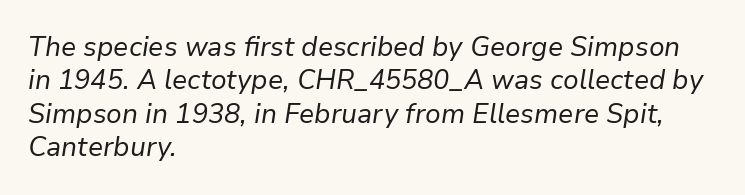
{"italic": "yes", "lean": "right", "slant_degrees": 9, "bold": "no", "underline": "no", "align": "left", "line_spacing_ratio": 1.24, "letter_spacing": "normal", "letter_spacing_em": 0.0, "glyph_px": 27}
